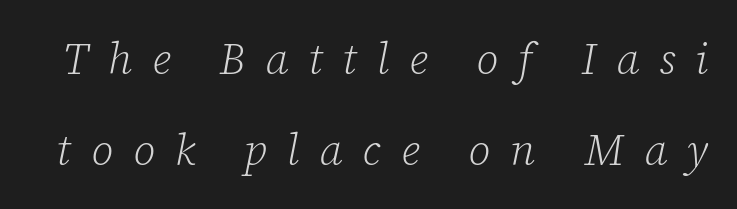
The image shows 43 px light serif type, italic (leaning right); set loose line spacing (2.11x), unusually wide letter spacing (+0.46 em), not underlined; low stroke contrast and a medium x-height.
